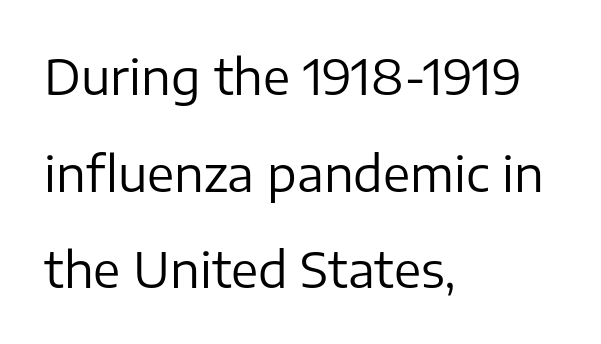
Q: Is the text bold? A: No.
Q: Is the text italic (slanted)? A: No, it is upright.
Q: Is the typeface a serif or a sans-serif typeface? A: Sans-serif.
Q: Is the text underlined? A: No.
Q: How is the paragraph aligned? A: Left-aligned.
Q: Is the spacing between letters normal or unusually wide? A: Normal.
Q: Is the spacing between lines tight, normal or loose? A: Loose.
Q: Width (condensed, normal, or wide)? A: Normal.
Q: Stroke contrast? A: Low.
Q: x-height? A: Medium.
Q: Monospaced? A: No.
